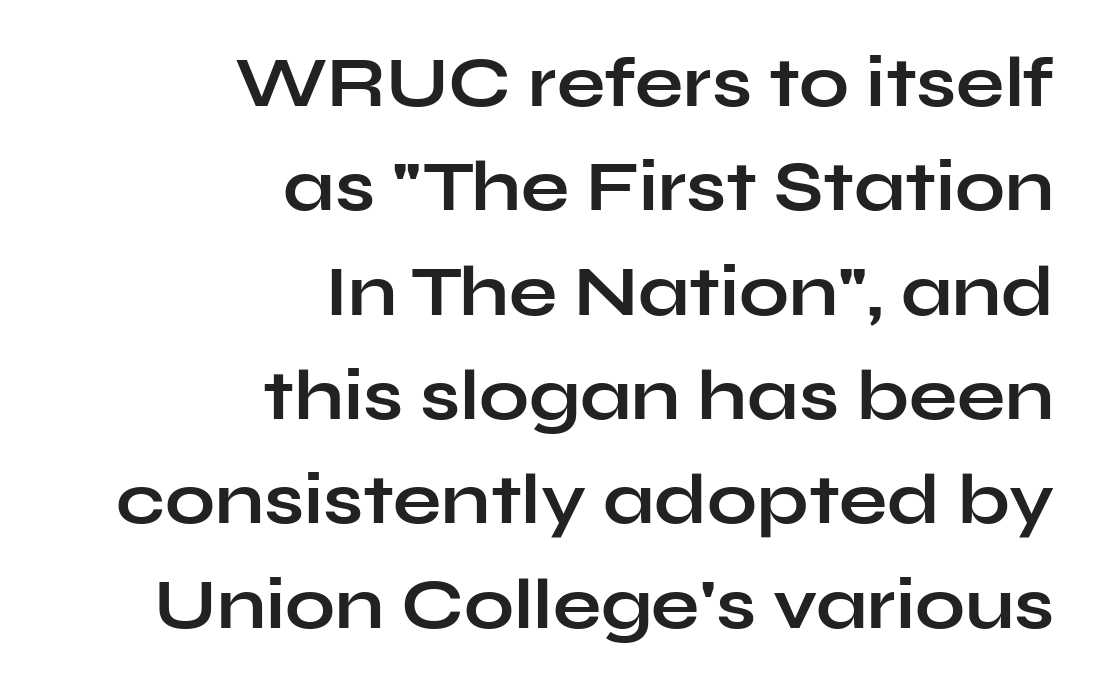
The image shows 71 px bold, wide sans-serif type, upright; set right-aligned, normal line spacing (1.47x), normal letter spacing, not underlined; low stroke contrast and a medium x-height.
